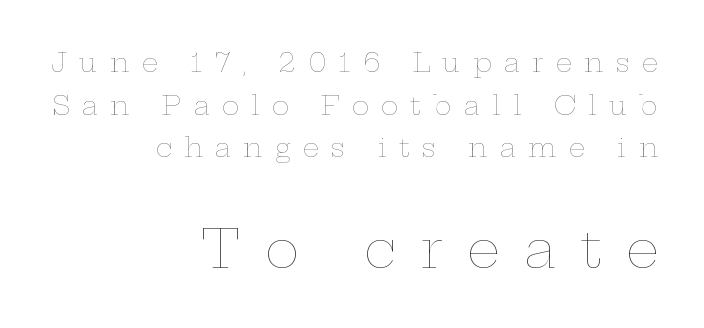
The rag falls on the left side of this text block. The tracking jumps out immediately: characters are airy and widely separated. Characters remain perfectly vertical along every line. Caption: upper text group reduced, lower text group enlarged. The space between consecutive lines is moderate. This reads as an unemphasized weight, regular at the heaviest.
